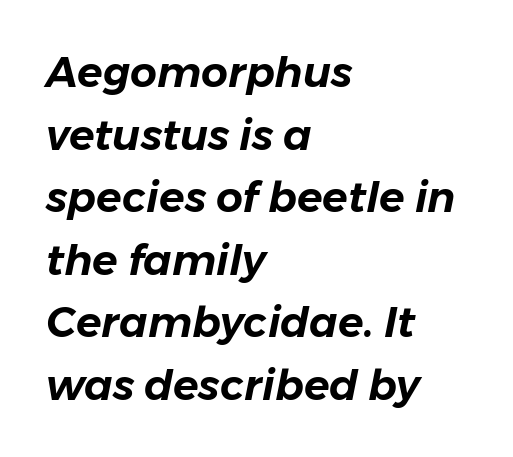
Q: Is the text italic (slanted)? A: Yes, it leans right by about 11 degrees.
Q: Is the text underlined? A: No.
Q: How is the paragraph aligned? A: Left-aligned.
Q: Is the spacing between letters normal or unusually wide? A: Normal.
Q: Is the spacing between lines tight, normal or loose? A: Normal.
Q: Width (condensed, normal, or wide)? A: Normal.
Q: Stroke contrast? A: Low.
Q: x-height? A: Medium.
Q: Monospaced? A: No.
